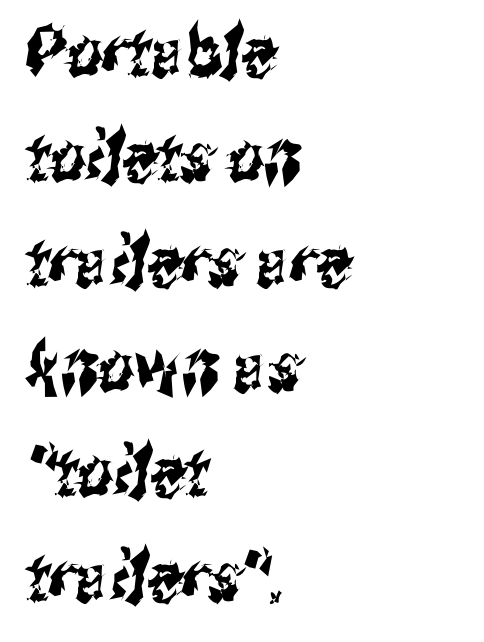
{"serif": "no", "width": "condensed", "stroke_contrast": "medium", "x_height": "medium", "monospaced": "no", "underline": "no", "align": "left", "line_spacing": "normal", "line_spacing_ratio": 1.5, "letter_spacing": "normal", "letter_spacing_em": 0.0, "glyph_px": 70}
